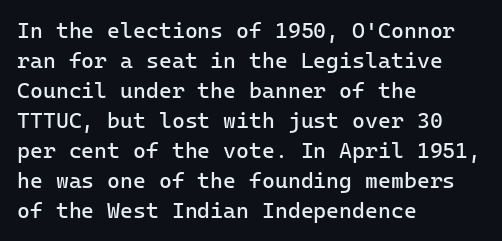
Q: Is the text bold? A: No.
Q: Is the text italic (slanted)? A: No, it is upright.
Q: Is the text underlined? A: No.
Q: How is the paragraph aligned? A: Left-aligned.
Q: Is the spacing between letters normal or unusually wide? A: Normal.
Q: Is the spacing between lines tight, normal or loose? A: Normal.
